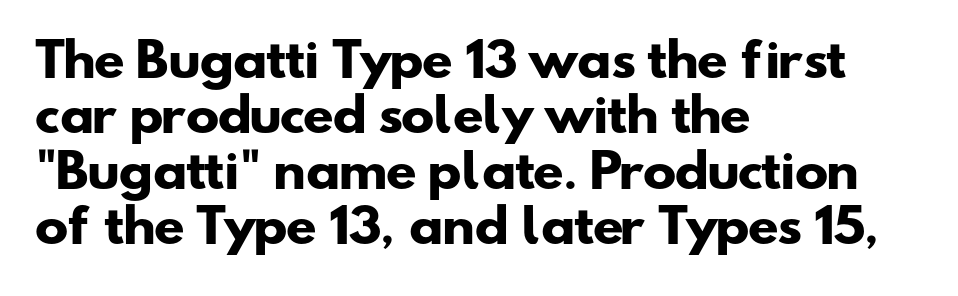
The image shows 45 px heavy, wide sans-serif type; set left-aligned, line spacing 1.23x, normal letter spacing, not underlined; low stroke contrast and a small x-height.
